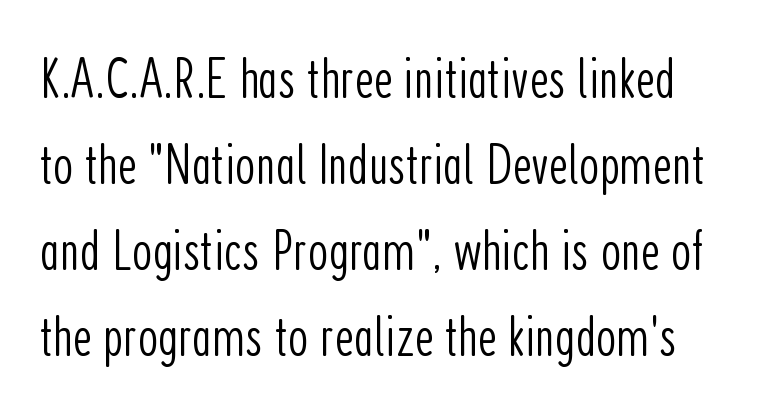
The image shows 58 px light, condensed sans-serif type, upright; set normal line spacing (1.48x), normal letter spacing, not underlined; low stroke contrast and a medium x-height.
